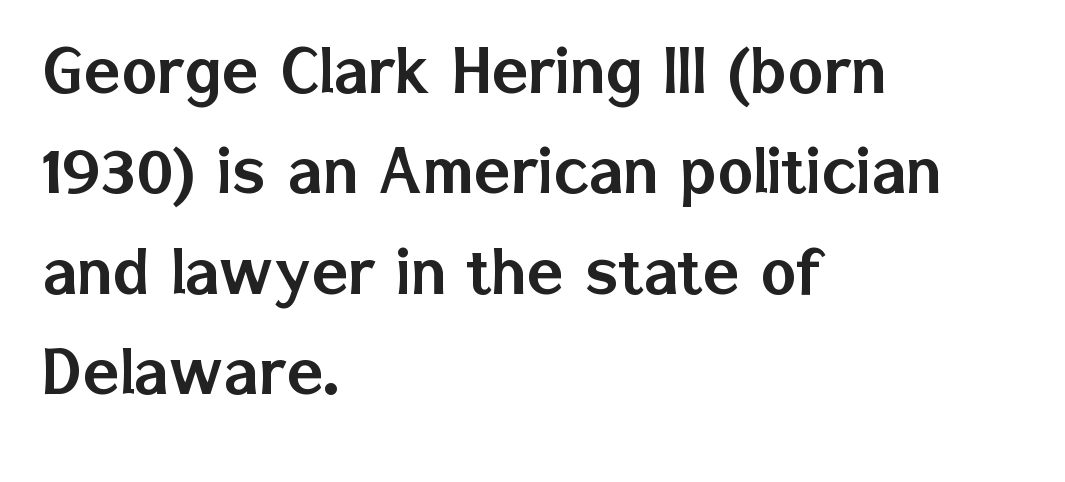
Nope, no serifs anywhere on these letters. The string is rendered with underlining switched off. The designer left line spacing at the default. The paragraph shown leans on its left margin. Rendered with straight, roman letterforms. Words appear dense and cohesive because spacing is normal.
